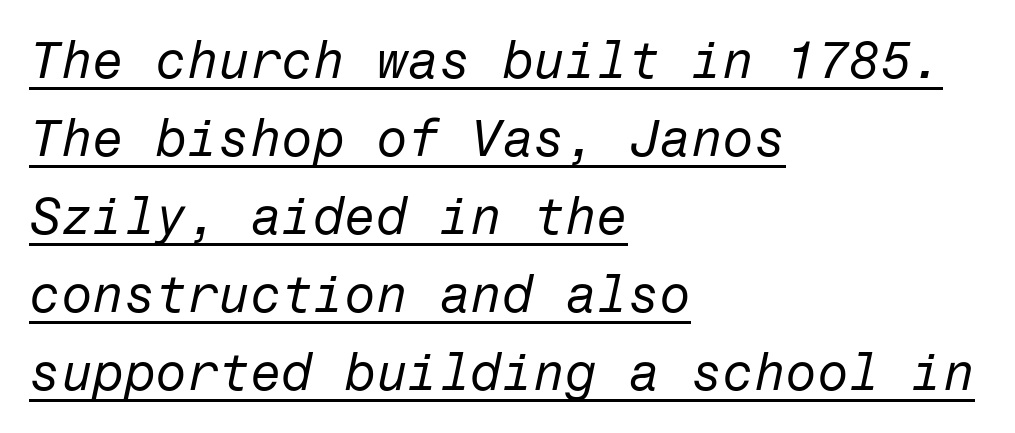
{"italic": "yes", "lean": "right", "slant_degrees": 12, "bold": "no", "weight": "regular", "width": "normal", "stroke_contrast": "low", "x_height": "medium", "underline": "yes", "align": "left", "line_spacing": "normal", "line_spacing_ratio": 1.53, "letter_spacing": "normal", "letter_spacing_em": 0.0, "glyph_px": 51}
